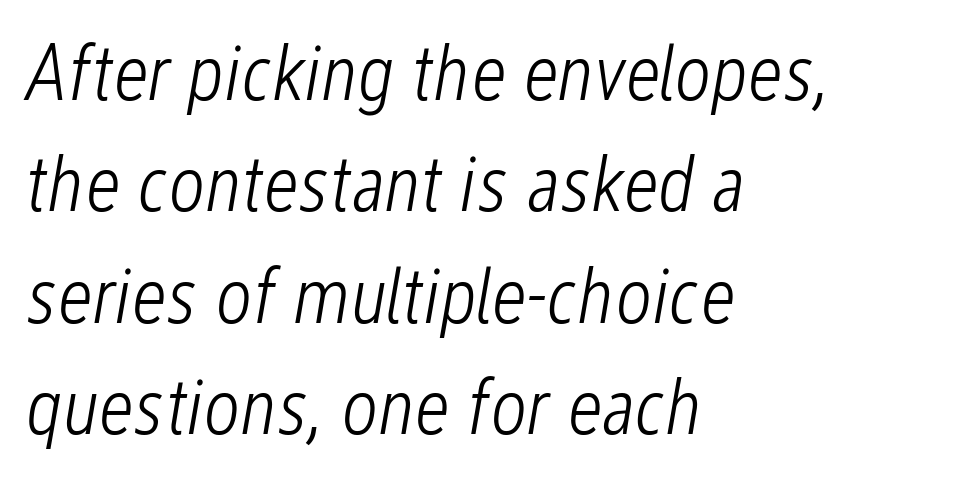
Q: Is the text bold? A: No.
Q: Is the text italic (slanted)? A: Yes, it leans right by about 12 degrees.
Q: Is the text underlined? A: No.
Q: How is the paragraph aligned? A: Left-aligned.
Q: Is the spacing between letters normal or unusually wide? A: Normal.
Q: Is the spacing between lines tight, normal or loose? A: Normal.
Q: Width (condensed, normal, or wide)? A: Condensed.
Q: Stroke contrast? A: Low.
Q: x-height? A: Medium.
Q: Monospaced? A: No.
